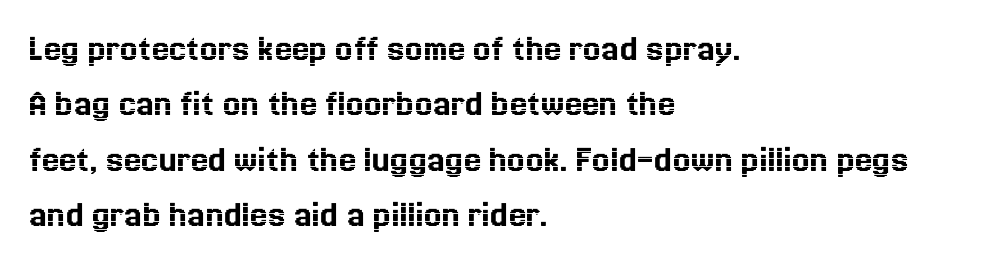
Notice how the stems are strictly vertical — no italics here. Quick note: interline space is typical. The rendering anchors every line to the left-hand side. The tracking reads as untouched default to a designer's eye. The rendering uses natural spacing where letterforms have individual widths. The space beneath each line is pristine and unruled.
